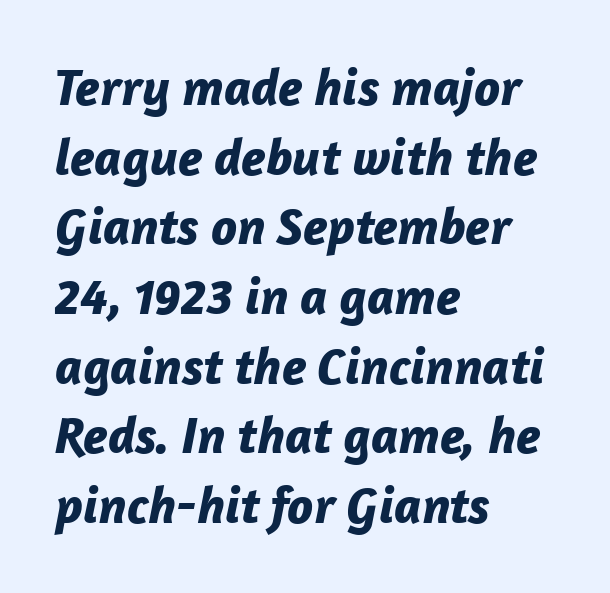
{"italic": "yes", "lean": "right", "slant_degrees": 12, "bold": "yes", "weight": "bold", "width": "normal", "stroke_contrast": "low", "x_height": "medium", "monospaced": "no", "underline": "no", "align": "left", "line_spacing": "normal", "line_spacing_ratio": 1.34, "letter_spacing": "normal", "letter_spacing_em": 0.0, "glyph_px": 52}
